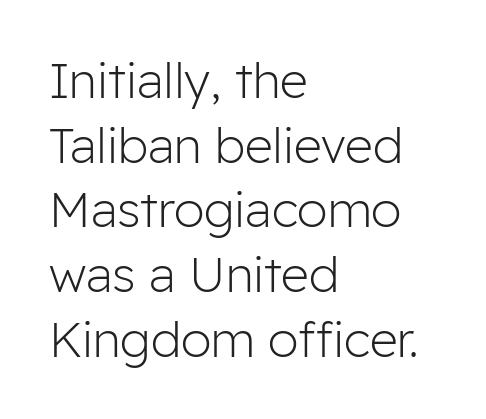
The image shows 49 px light sans-serif type, upright; set left-aligned, normal line spacing (1.32x), normal letter spacing, not underlined; low stroke contrast and a medium x-height.
